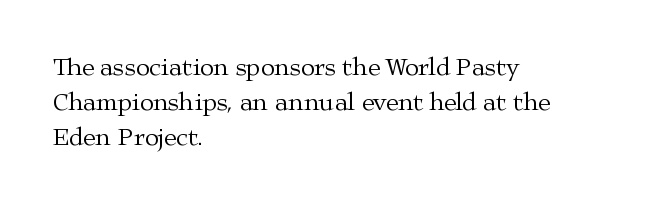
{"italic": "no", "bold": "no", "underline": "no", "align": "left", "line_spacing": "normal", "line_spacing_ratio": 1.4, "letter_spacing": "normal", "letter_spacing_em": 0.0, "glyph_px": 25}
